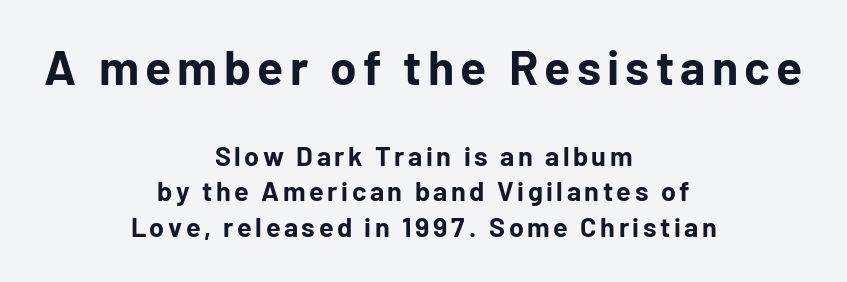
The rendering shrinks the type as you move from the upper chunk to the lower. Italic? Not at all — the glyphs are vertical. Is there much room between lines? A standard amount, neither cramped nor airy. Each glyph is drawn with heavy, bold strokes.
